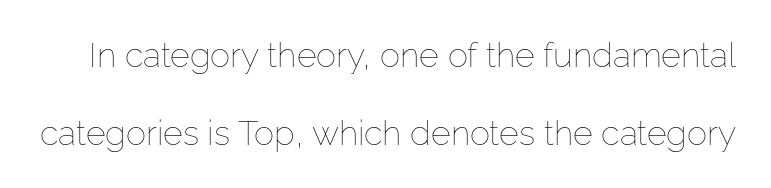
Q: Is the text bold? A: No.
Q: Is the text italic (slanted)? A: No, it is upright.
Q: Is the text underlined? A: No.
Q: Is the spacing between letters normal or unusually wide? A: Normal.
Q: Is the spacing between lines tight, normal or loose? A: Loose.
Q: Width (condensed, normal, or wide)? A: Normal.
Q: Stroke contrast? A: Low.
Q: x-height? A: Medium.
Q: Monospaced? A: No.
